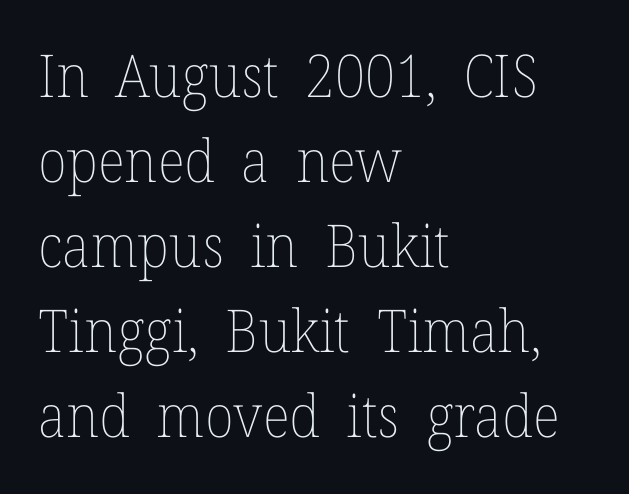
Q: Is the text bold? A: No.
Q: Is the text italic (slanted)? A: No, it is upright.
Q: Is the text underlined? A: No.
Q: How is the paragraph aligned? A: Left-aligned.
Q: Is the spacing between letters normal or unusually wide? A: Normal.
Q: Is the spacing between lines tight, normal or loose? A: Normal.
Q: Width (condensed, normal, or wide)? A: Normal.
Q: Stroke contrast? A: Low.
Q: x-height? A: Medium.
Q: Monospaced? A: No.
